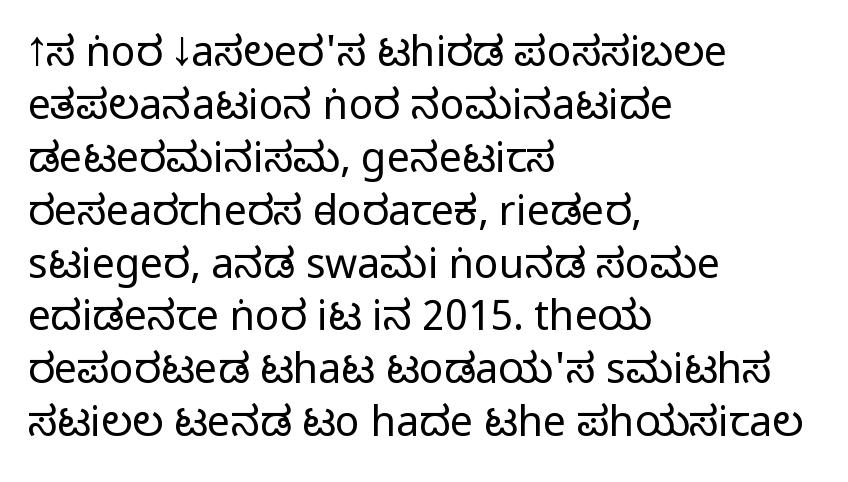
Q: Is the text bold? A: No.
Q: Is the text italic (slanted)? A: No, it is upright.
Q: Is the typeface a serif or a sans-serif typeface? A: Sans-serif.
Q: Is the text underlined? A: No.
Q: How is the paragraph aligned? A: Left-aligned.
Q: Is the spacing between letters normal or unusually wide? A: Normal.
Q: Is the spacing between lines tight, normal or loose? A: Normal.
Q: Width (condensed, normal, or wide)? A: Condensed.
Q: Stroke contrast? A: Low.
Q: x-height? A: Large.
Q: Monospaced? A: No.
